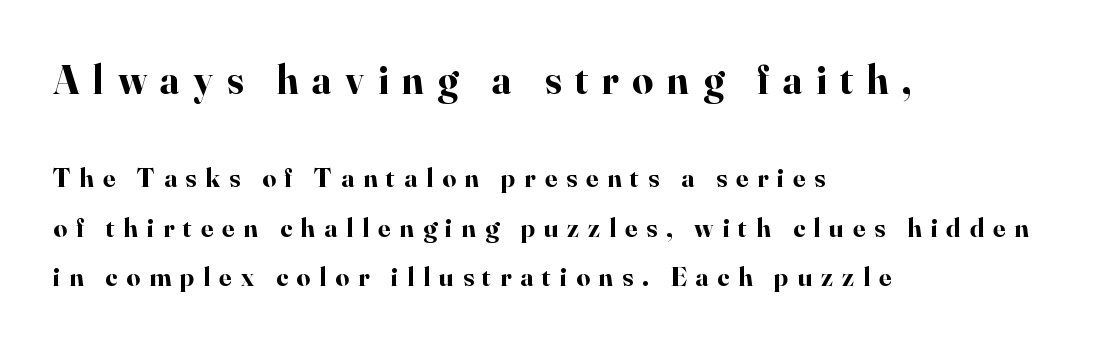
{"serif": "yes", "italic": "no", "bold": "yes", "weight": "bold", "width": "normal", "stroke_contrast": "high", "x_height": "small", "monospaced": "no", "underline": "no", "align": "left", "line_spacing_ratio": 1.82, "letter_spacing": "wide", "letter_spacing_em": 0.33, "larger_block": "first", "size_ratio": 1.52, "glyph_px": 41}
